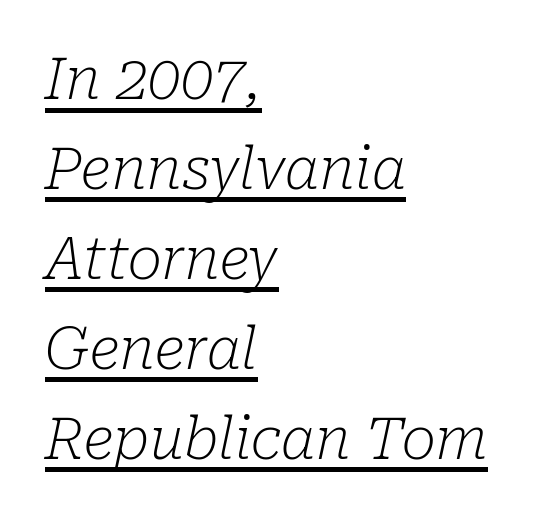
Q: Is the text bold? A: No.
Q: Is the text italic (slanted)? A: Yes, it leans right by about 10 degrees.
Q: Is the typeface a serif or a sans-serif typeface? A: Serif.
Q: Is the text underlined? A: Yes.
Q: How is the paragraph aligned? A: Left-aligned.
Q: Is the spacing between letters normal or unusually wide? A: Normal.
Q: Is the spacing between lines tight, normal or loose? A: Normal.
Q: Width (condensed, normal, or wide)? A: Normal.
Q: Stroke contrast? A: Low.
Q: x-height? A: Medium.
Q: Monospaced? A: No.
